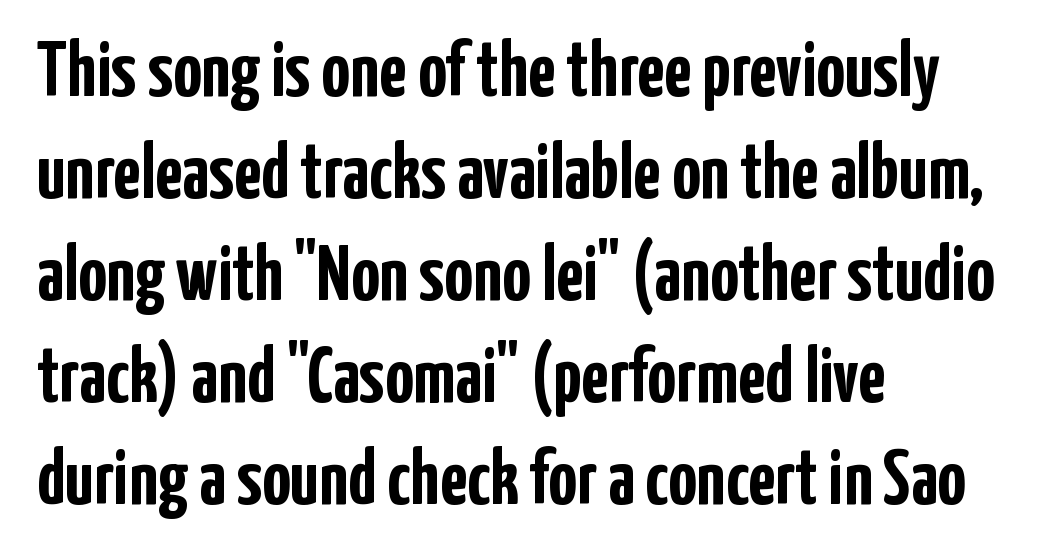
I'd describe the lettering as bold — thick and assertive. Lines of text with bare space underneath. Line beginnings align vertically; line endings do not. Vertical strokes here are truly vertical. Looks like regular typesetting: each glyph gets only the width it needs. One glance says typical: line gaps are just what's usual.
